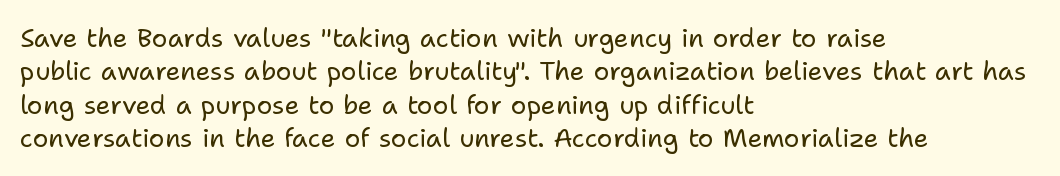
Q: Is the text bold? A: No.
Q: Is the text italic (slanted)? A: No, it is upright.
Q: Is the text underlined? A: No.
Q: How is the paragraph aligned? A: Left-aligned.
Q: Is the spacing between letters normal or unusually wide? A: Normal.
Q: Is the spacing between lines tight, normal or loose? A: Normal.
